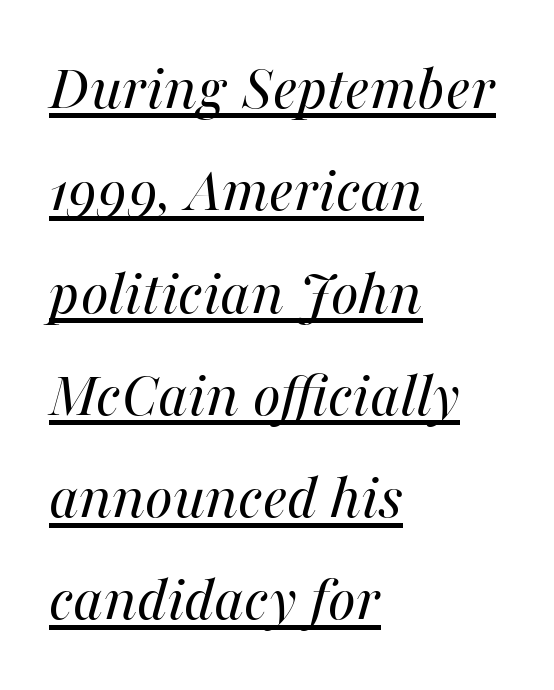
Q: Is the text bold? A: No.
Q: Is the text italic (slanted)? A: Yes, it leans right by about 16 degrees.
Q: Is the text underlined? A: Yes.
Q: How is the paragraph aligned? A: Left-aligned.
Q: Is the spacing between letters normal or unusually wide? A: Normal.
Q: Is the spacing between lines tight, normal or loose? A: Normal.
Q: Width (condensed, normal, or wide)? A: Normal.
Q: Stroke contrast? A: Medium.
Q: x-height? A: Medium.
Q: Monospaced? A: No.
